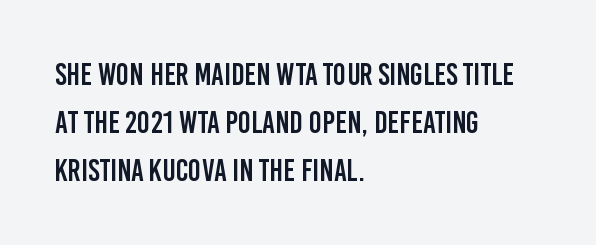
Q: Is the text italic (slanted)? A: No, it is upright.
Q: Is the typeface a serif or a sans-serif typeface? A: Sans-serif.
Q: Is the text underlined? A: No.
Q: How is the paragraph aligned? A: Left-aligned.
Q: Is the spacing between letters normal or unusually wide? A: Normal.
Q: Is the spacing between lines tight, normal or loose? A: Normal.
Q: Width (condensed, normal, or wide)? A: Condensed.
Q: Stroke contrast? A: Low.
Q: x-height? A: Large.
Q: Monospaced? A: No.
